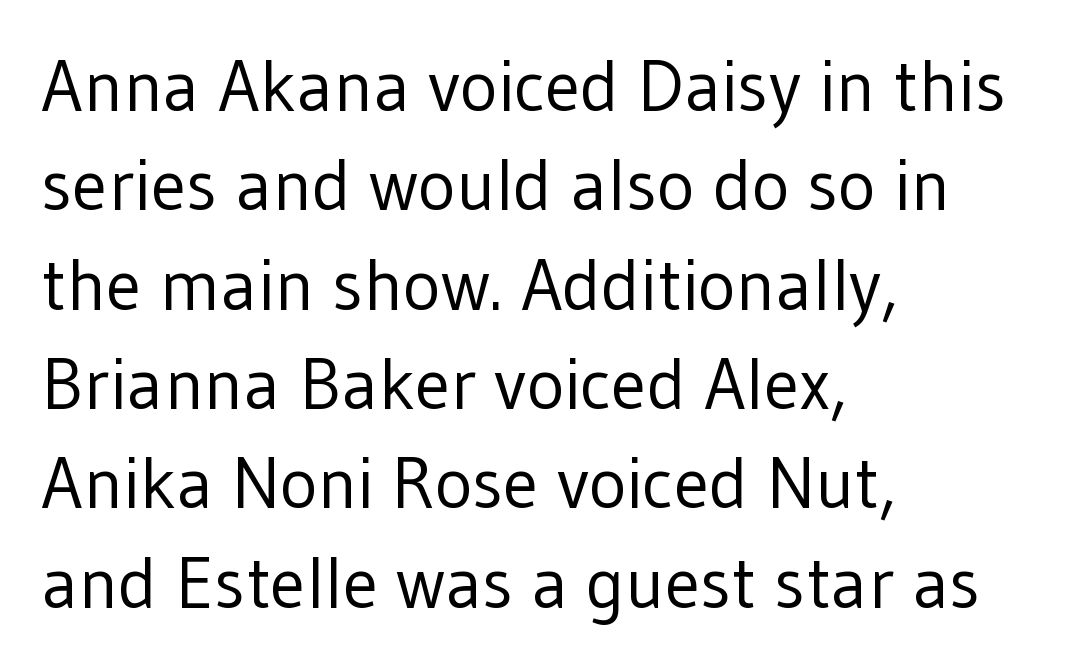
The image shows 72 px regular-weight sans-serif type, upright; set left-aligned, normal line spacing (1.38x), normal letter spacing, not underlined; low stroke contrast and a medium x-height.
